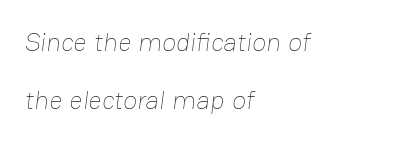
Q: Is the text bold? A: No.
Q: Is the text underlined? A: No.
Q: How is the paragraph aligned? A: Left-aligned.
Q: Is the spacing between letters normal or unusually wide? A: Normal.
Q: Is the spacing between lines tight, normal or loose? A: Loose.
